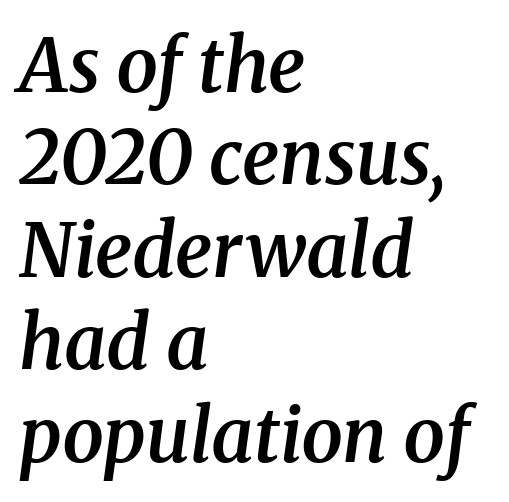
Regular leading. The words here are not underlined. Letter spacing: default. Stroke thickness is moderately raised; the sample reads as semibold. Proportional: the letters do not fall into vertical columns.
